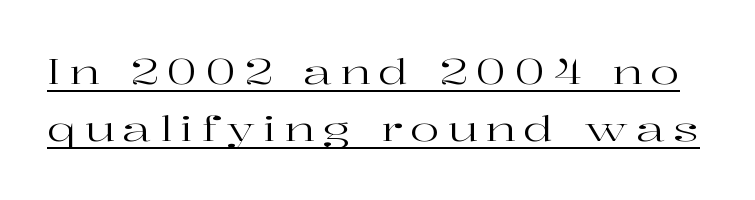
{"serif": "yes", "italic": "no", "bold": "no", "weight": "regular", "width": "wide", "stroke_contrast": "high", "x_height": "medium", "monospaced": "no", "underline": "yes", "line_spacing": "normal", "line_spacing_ratio": 1.64, "letter_spacing": "wide", "letter_spacing_em": 0.22, "glyph_px": 35}
